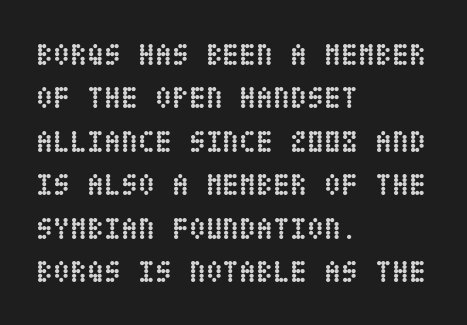
The image shows 31 px semibold, condensed type, upright; set left-aligned, normal line spacing (1.4x), normal letter spacing, not underlined; low stroke contrast and a large x-height.
